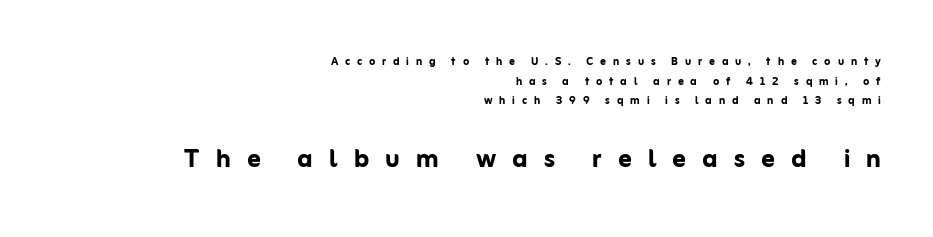
{"serif": "no", "italic": "no", "bold": "yes", "weight": "semibold", "width": "normal", "stroke_contrast": "low", "x_height": "medium", "monospaced": "no", "underline": "no", "align": "right", "line_spacing": "normal", "line_spacing_ratio": 1.4, "letter_spacing": "wide", "letter_spacing_em": 0.49, "larger_block": "second", "size_ratio": 2.36, "glyph_px": 33}
